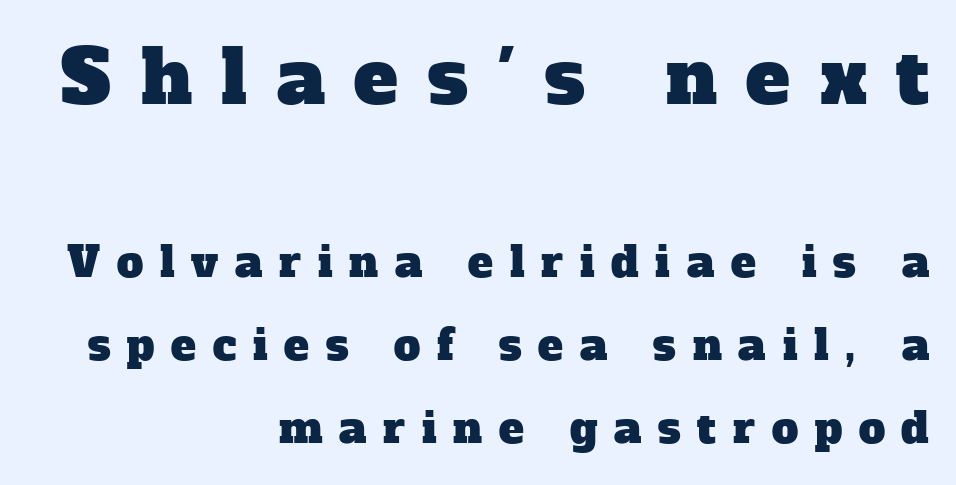
The image shows 74 px serif type; set right-aligned, loose line spacing (1.98x), unusually wide letter spacing (+0.4 em), not underlined; the first (top) block is 1.76x larger; low stroke contrast and a medium x-height.
